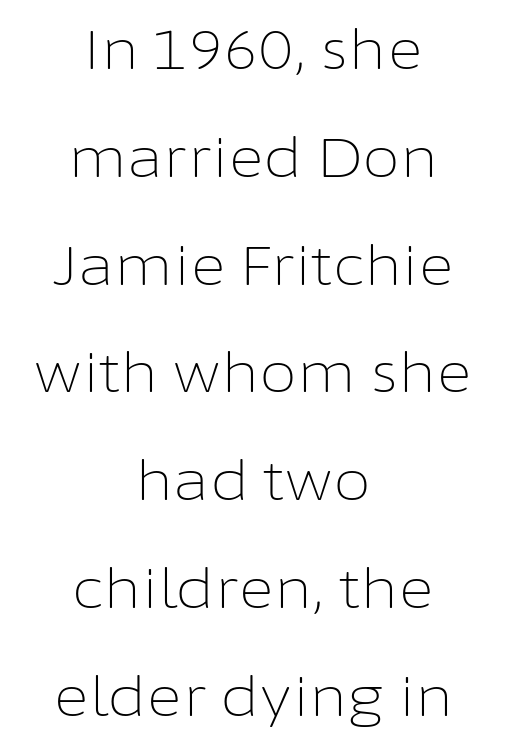
Q: Is the text bold? A: No.
Q: Is the text italic (slanted)? A: No, it is upright.
Q: Is the typeface a serif or a sans-serif typeface? A: Sans-serif.
Q: Is the text underlined? A: No.
Q: How is the paragraph aligned? A: Centered.
Q: Is the spacing between letters normal or unusually wide? A: Normal.
Q: Is the spacing between lines tight, normal or loose? A: Loose.
Q: Width (condensed, normal, or wide)? A: Normal.
Q: Stroke contrast? A: Low.
Q: x-height? A: Medium.
Q: Monospaced? A: No.
